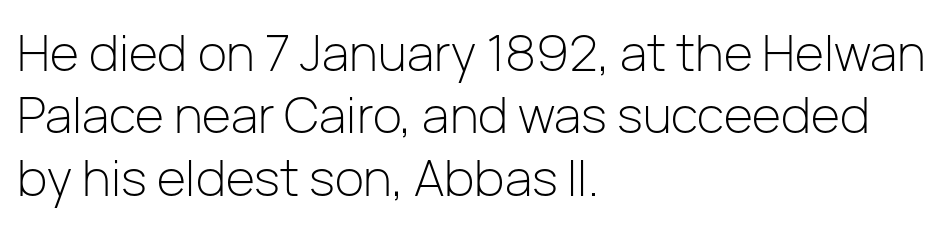
Q: Is the text bold? A: No.
Q: Is the text italic (slanted)? A: No, it is upright.
Q: Is the typeface a serif or a sans-serif typeface? A: Sans-serif.
Q: Is the text underlined? A: No.
Q: How is the paragraph aligned? A: Left-aligned.
Q: Is the spacing between letters normal or unusually wide? A: Normal.
Q: Is the spacing between lines tight, normal or loose? A: Normal.
Q: Width (condensed, normal, or wide)? A: Normal.
Q: Stroke contrast? A: Low.
Q: x-height? A: Medium.
Q: Monospaced? A: No.
